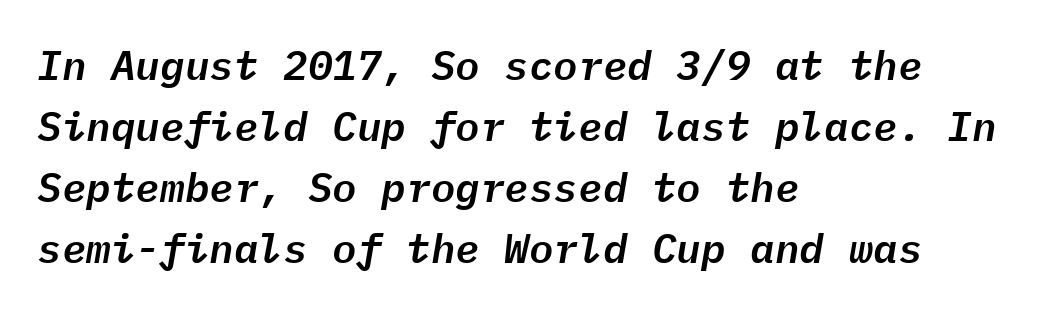
Q: Is the text italic (slanted)? A: Yes, it leans right by about 9 degrees.
Q: Is the text underlined? A: No.
Q: How is the paragraph aligned? A: Left-aligned.
Q: Is the spacing between letters normal or unusually wide? A: Normal.
Q: Is the spacing between lines tight, normal or loose? A: Normal.
Q: Width (condensed, normal, or wide)? A: Normal.
Q: Stroke contrast? A: Low.
Q: x-height? A: Medium.
Q: Monospaced? A: Yes.
